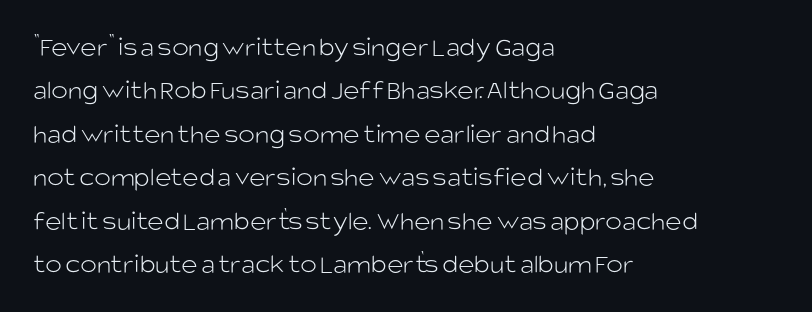
{"serif": "no", "italic": "no", "bold": "no", "weight": "light", "width": "normal", "stroke_contrast": "low", "x_height": "large", "monospaced": "no", "underline": "no", "align": "left", "line_spacing": "normal", "line_spacing_ratio": 1.55, "letter_spacing": "normal", "letter_spacing_em": 0.0, "glyph_px": 28}
